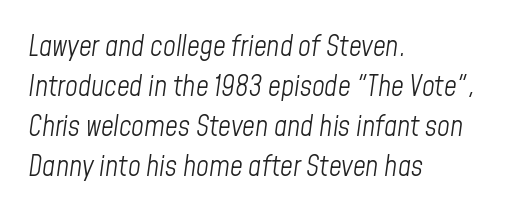
The image shows 28 px light, condensed type, italic (leaning right); set left-aligned, normal line spacing (1.43x), normal letter spacing, not underlined; low stroke contrast and a medium x-height.
